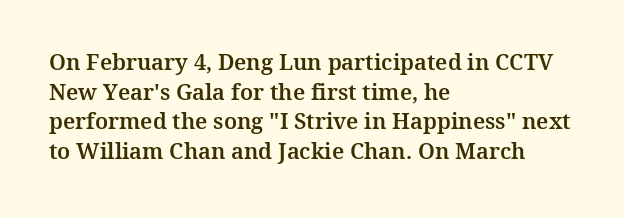
{"italic": "no", "underline": "no", "align": "left", "line_spacing": "normal", "line_spacing_ratio": 1.35, "letter_spacing": "normal", "letter_spacing_em": 0.0, "glyph_px": 22}
